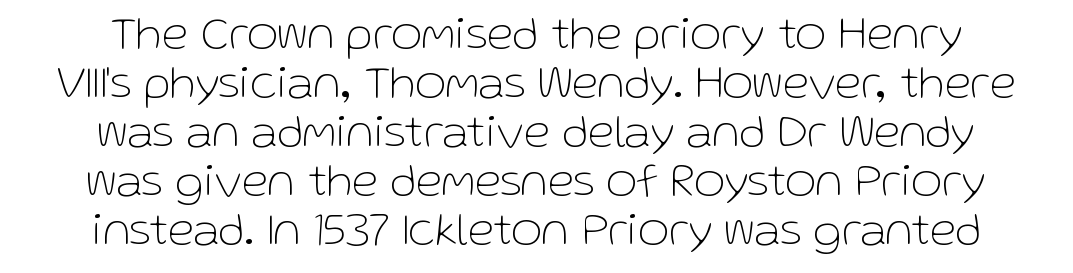
Q: Is the text bold? A: No.
Q: Is the text italic (slanted)? A: No, it is upright.
Q: Is the typeface a serif or a sans-serif typeface? A: Sans-serif.
Q: Is the text underlined? A: No.
Q: How is the paragraph aligned? A: Centered.
Q: Is the spacing between letters normal or unusually wide? A: Normal.
Q: Is the spacing between lines tight, normal or loose? A: Tight.
Q: Width (condensed, normal, or wide)? A: Normal.
Q: Stroke contrast? A: Low.
Q: x-height? A: Medium.
Q: Monospaced? A: No.
